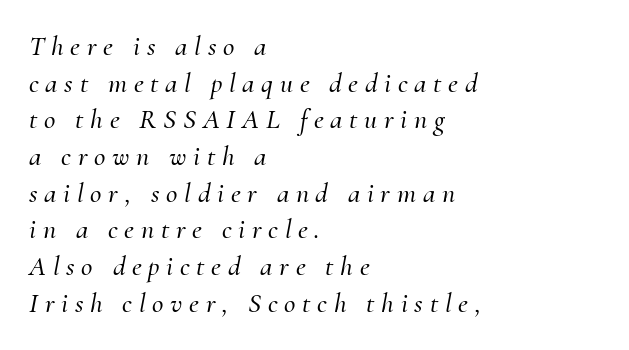
Does the copy run flush right? No — it runs flush left. The letterforms stand isolated, each surrounded by extra space. The lines sit at an ordinary, default distance from one another. The face used here is proportionally spaced, like ordinary book or web type. Designer's note — italics engaged.
